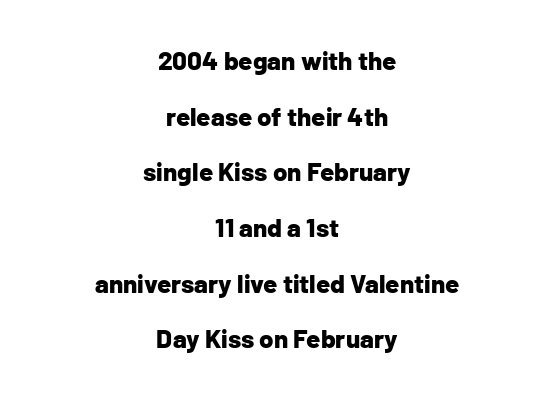
{"italic": "no", "bold": "yes", "underline": "no", "align": "center", "line_spacing": "loose", "line_spacing_ratio": 2.14, "letter_spacing": "normal", "letter_spacing_em": 0.0, "glyph_px": 26}
